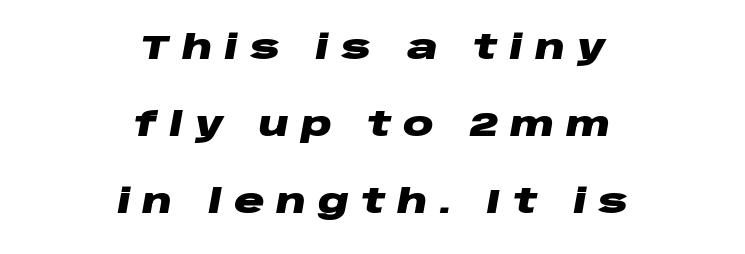
The image shows 34 px heavy, wide type, italic (leaning right); set centered, loose line spacing (2.27x), unusually wide letter spacing (+0.35 em), not underlined; low stroke contrast and a large x-height.
